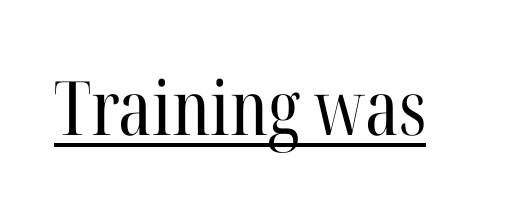
The image shows 75 px regular-weight, condensed serif type, upright; set normal letter spacing, underlined; high stroke contrast and a medium x-height.
